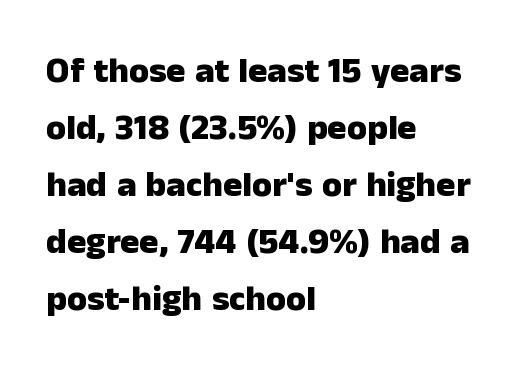
Q: Is the text bold? A: Yes.
Q: Is the text italic (slanted)? A: No, it is upright.
Q: Is the typeface a serif or a sans-serif typeface? A: Sans-serif.
Q: Is the text underlined? A: No.
Q: How is the paragraph aligned? A: Left-aligned.
Q: Is the spacing between letters normal or unusually wide? A: Normal.
Q: Is the spacing between lines tight, normal or loose? A: Normal.
Q: Width (condensed, normal, or wide)? A: Normal.
Q: Stroke contrast? A: Low.
Q: x-height? A: Medium.
Q: Monospaced? A: No.
